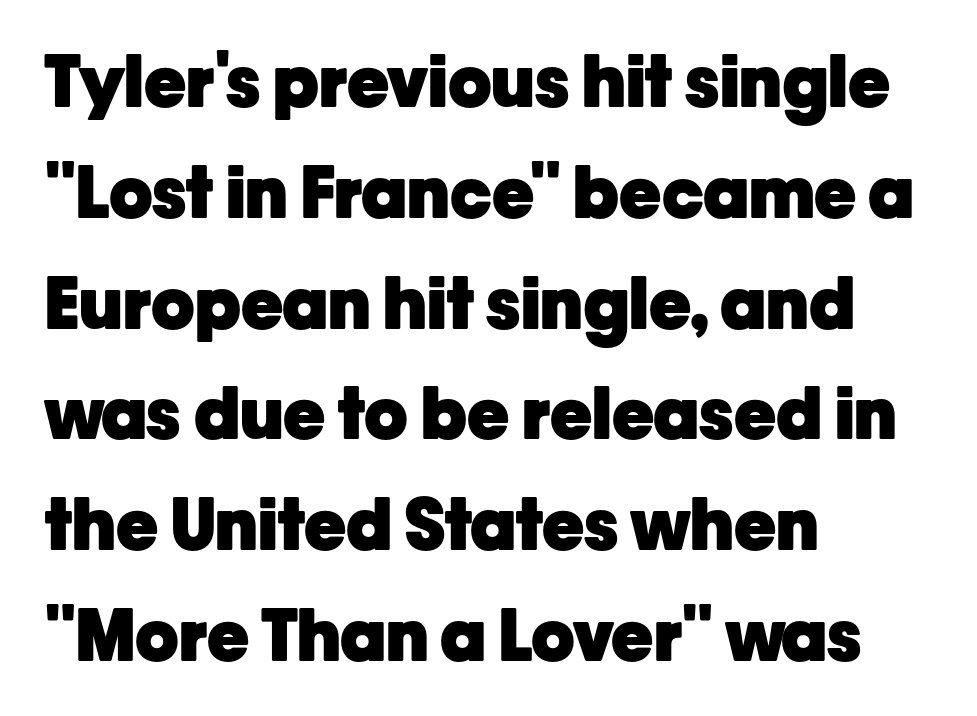
A typesetter would call this proportional, since set widths differ per character. Nobody touched the tracking dial on this one. These lines sit exactly where default settings would place them. These lines were composed using upright roman letters. What weight is shown? A full bold with thick strokes.
